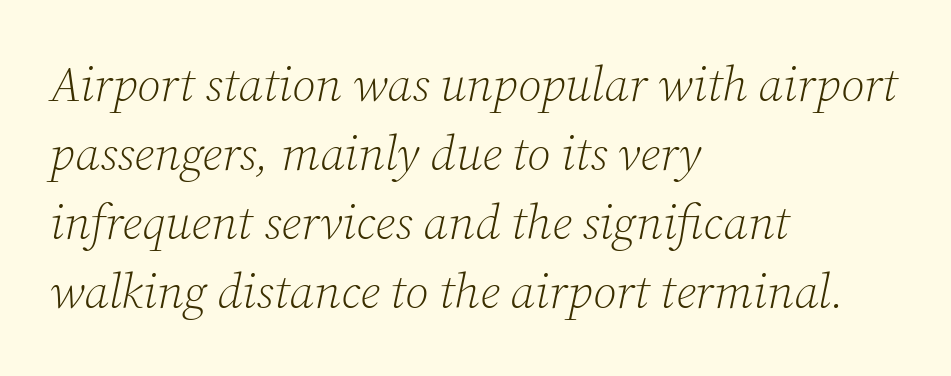
{"serif": "yes", "italic": "yes", "lean": "right", "slant_degrees": 12, "bold": "no", "weight": "light", "width": "normal", "stroke_contrast": "low", "x_height": "medium", "monospaced": "no", "underline": "no", "align": "left", "line_spacing": "normal", "line_spacing_ratio": 1.41, "letter_spacing": "normal", "letter_spacing_em": 0.0, "glyph_px": 49}
